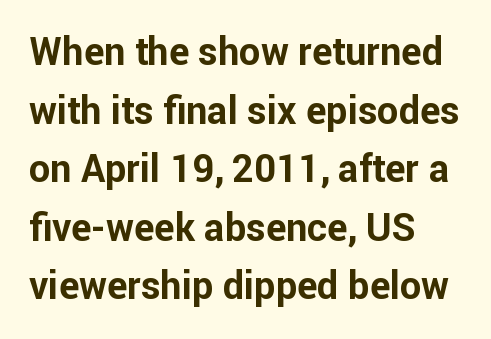
{"serif": "no", "italic": "no", "bold": "yes", "weight": "bold", "width": "normal", "stroke_contrast": "low", "x_height": "medium", "monospaced": "no", "underline": "no", "align": "left", "line_spacing": "normal", "line_spacing_ratio": 1.54, "letter_spacing": "normal", "letter_spacing_em": 0.0, "glyph_px": 38}
